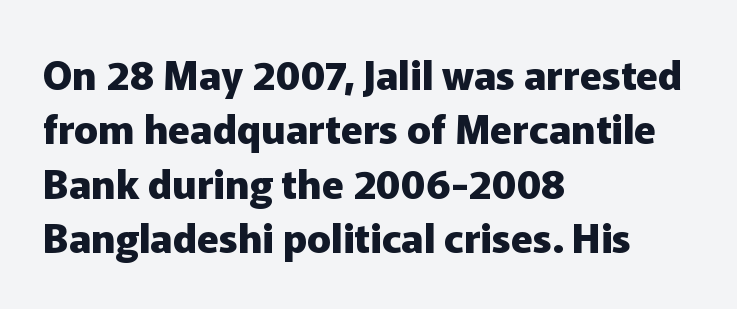
{"serif": "no", "italic": "no", "bold": "yes", "weight": "heavy", "width": "normal", "stroke_contrast": "low", "x_height": "medium", "monospaced": "no", "underline": "no", "align": "left", "line_spacing": "normal", "line_spacing_ratio": 1.36, "letter_spacing": "normal", "letter_spacing_em": 0.0, "glyph_px": 40}
